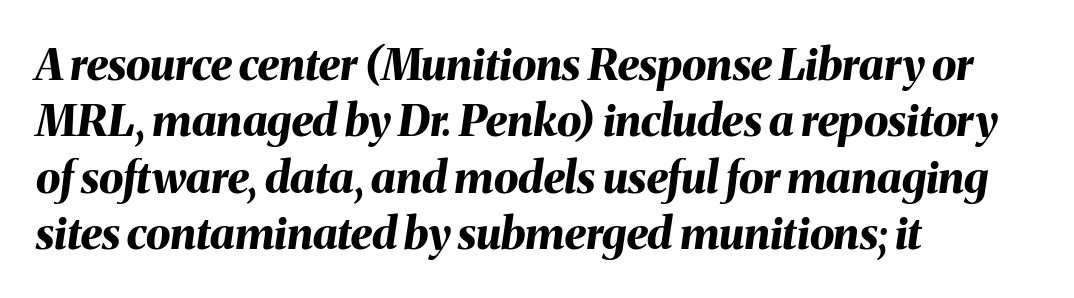
A dark, heavy texture on the line: the type is bold. These lines are rendered in a variable-pitch font. The axis of the letterforms is tilted away from vertical. The passage is arranged the way most books set body copy — flush left. Descender tails drop into unmarked territory.
